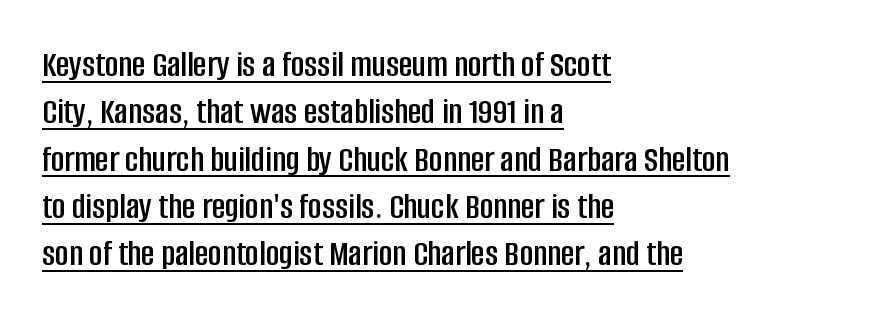
Q: Is the text italic (slanted)? A: No, it is upright.
Q: Is the typeface a serif or a sans-serif typeface? A: Sans-serif.
Q: Is the text underlined? A: Yes.
Q: How is the paragraph aligned? A: Left-aligned.
Q: Is the spacing between letters normal or unusually wide? A: Normal.
Q: Is the spacing between lines tight, normal or loose? A: Normal.
Q: Width (condensed, normal, or wide)? A: Condensed.
Q: Stroke contrast? A: Low.
Q: x-height? A: Large.
Q: Monospaced? A: No.
